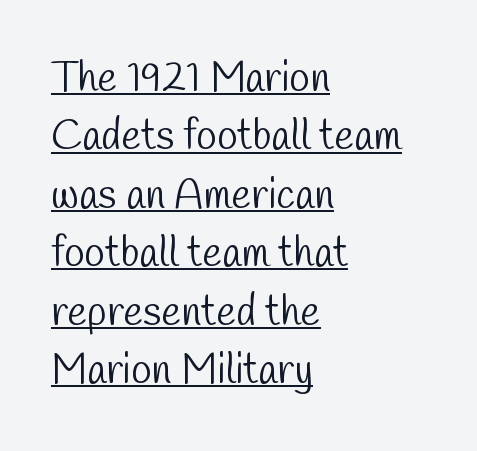
Do the characters align in a grid? No, the font is proportional. The lines in this sample share a left origin and differ only in where they stop. No extra tracking has been applied to these lines. Think standard paragraph weight, or any step lighter than that.
